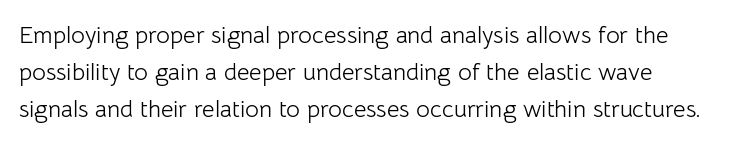
{"italic": "no", "bold": "no", "underline": "no", "line_spacing": "normal", "line_spacing_ratio": 1.54, "letter_spacing": "normal", "letter_spacing_em": 0.0, "glyph_px": 24}
